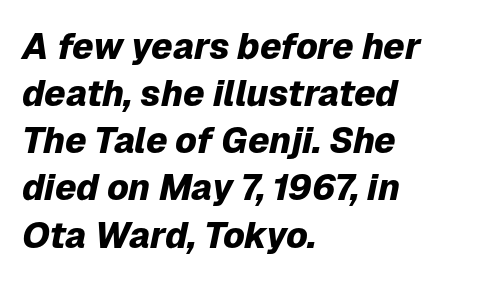
{"italic": "yes", "lean": "right", "slant_degrees": 12, "bold": "yes", "weight": "heavy", "width": "normal", "stroke_contrast": "low", "x_height": "medium", "monospaced": "no", "underline": "no", "align": "left", "line_spacing": "normal", "line_spacing_ratio": 1.31, "letter_spacing": "normal", "letter_spacing_em": 0.0, "glyph_px": 36}
